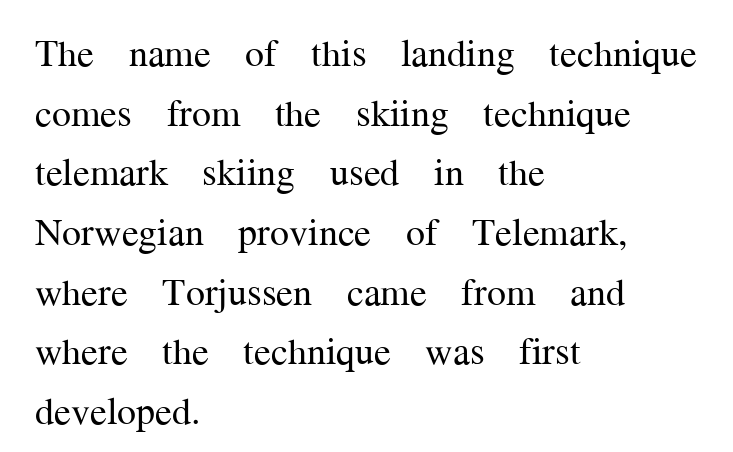
Italic: no, the glyphs are upright roman. The space beneath each line is pristine and unruled. The rendering uses natural spacing where letterforms have individual widths. The designer left line spacing at the default. Which margin do the lines hug? The left one — the right edge is uneven.
